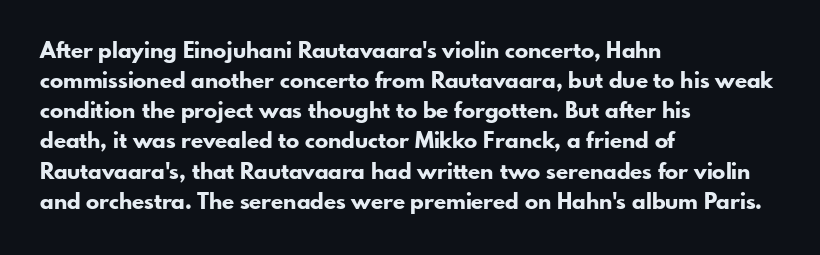
Q: Is the text bold? A: Yes.
Q: Is the text italic (slanted)? A: No, it is upright.
Q: Is the text underlined? A: No.
Q: How is the paragraph aligned? A: Left-aligned.
Q: Is the spacing between letters normal or unusually wide? A: Normal.
Q: Is the spacing between lines tight, normal or loose? A: Normal.
